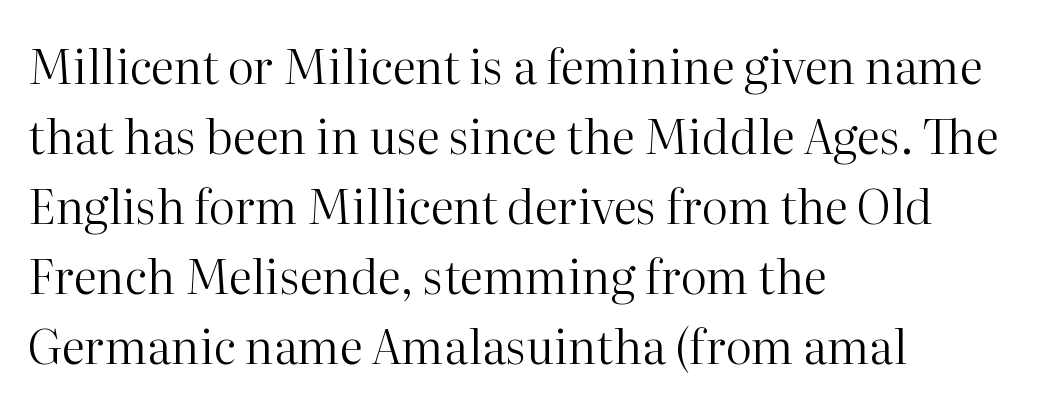
{"serif": "yes", "italic": "no", "bold": "no", "weight": "regular", "width": "normal", "stroke_contrast": "high", "x_height": "medium", "monospaced": "no", "underline": "no", "align": "left", "line_spacing": "normal", "line_spacing_ratio": 1.49, "letter_spacing": "normal", "letter_spacing_em": 0.0, "glyph_px": 47}
